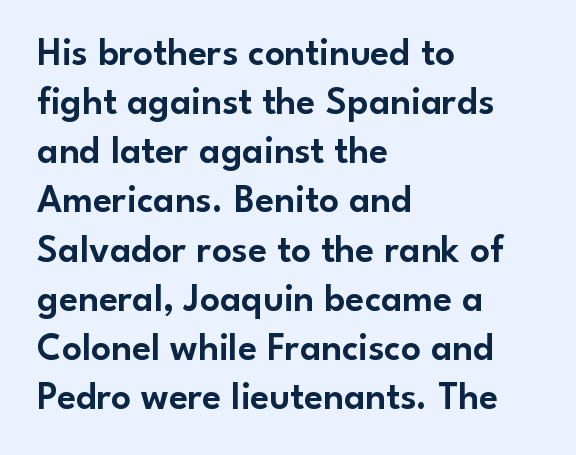
The image shows 39 px sans-serif type, upright; set left-aligned, normal line spacing (1.26x), normal letter spacing, not underlined; low stroke contrast and a small x-height.
